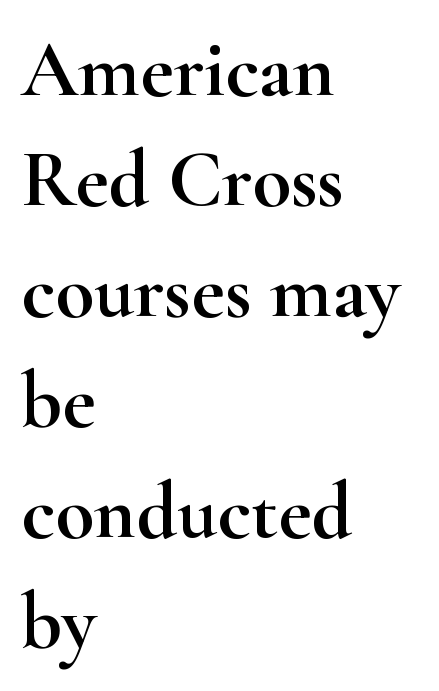
Q: Is the text italic (slanted)? A: No, it is upright.
Q: Is the typeface a serif or a sans-serif typeface? A: Serif.
Q: Is the text underlined? A: No.
Q: How is the paragraph aligned? A: Left-aligned.
Q: Is the spacing between letters normal or unusually wide? A: Normal.
Q: Is the spacing between lines tight, normal or loose? A: Normal.
Q: Width (condensed, normal, or wide)? A: Wide.
Q: Stroke contrast? A: High.
Q: x-height? A: Small.
Q: Monospaced? A: No.
